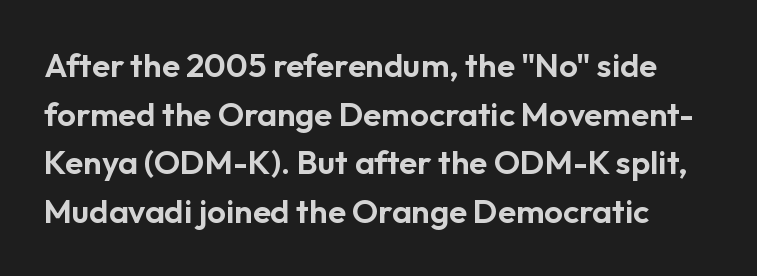
Tracking value appears to be zero — textbook default spacing. The rendering uses natural spacing where letterforms have individual widths. The glyphs in this specimen are sans serif. Vertical spacing — default.
